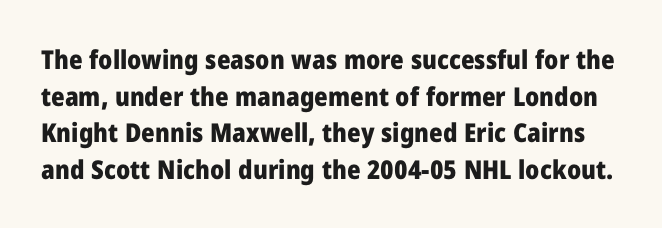
You can tell it's not italic because the verticals are truly vertical. Any mark beneath the type? The region is blank. Typographic density is high because the face is bold. Rows of type keep a routine distance in the vertical direction. Does extra space separate the letters? No, they use regular spacing.
